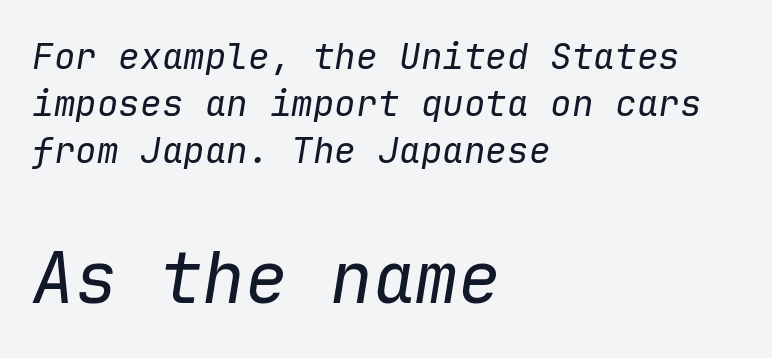
The image shows 71 px regular-weight type, italic (leaning right), monospaced; set left-aligned, normal line spacing (1.31x), normal letter spacing, not underlined; the second (bottom) block is 1.97x larger; low stroke contrast and a medium x-height.
